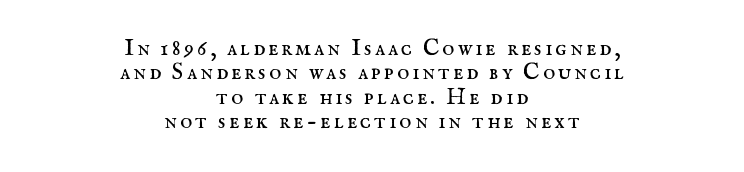
Q: Is the text bold? A: No.
Q: Is the text italic (slanted)? A: No, it is upright.
Q: Is the text underlined? A: No.
Q: How is the paragraph aligned? A: Centered.
Q: Is the spacing between lines tight, normal or loose? A: Tight.
